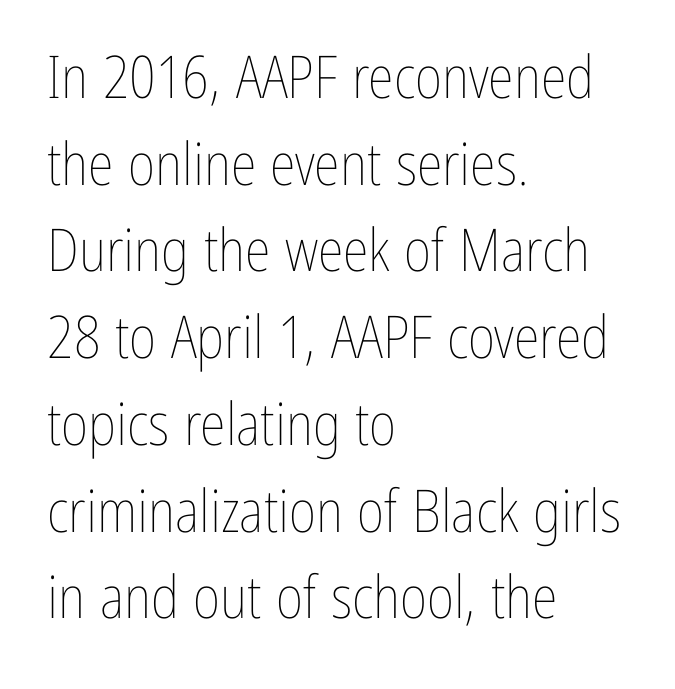
{"italic": "no", "bold": "no", "weight": "thin", "width": "condensed", "stroke_contrast": "low", "x_height": "medium", "monospaced": "no", "underline": "no", "align": "left", "line_spacing": "normal", "line_spacing_ratio": 1.47, "letter_spacing": "normal", "letter_spacing_em": 0.0, "glyph_px": 59}
